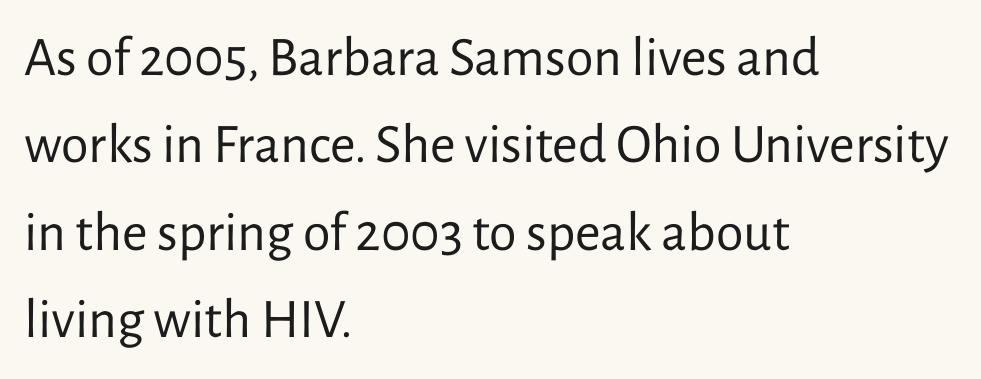
The image shows 56 px regular-weight sans-serif type, upright; set left-aligned, normal line spacing (1.56x), normal letter spacing, not underlined; low stroke contrast and a medium x-height.
